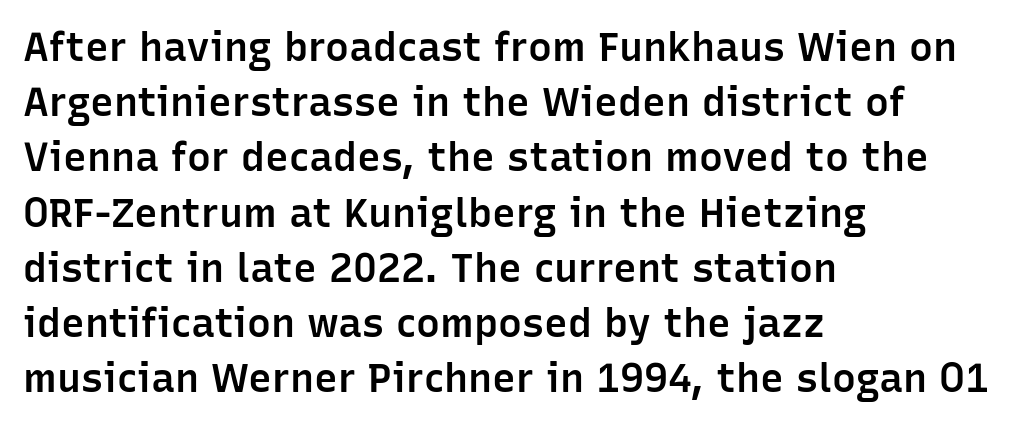
The image shows 40 px semibold sans-serif type, upright; set left-aligned, normal line spacing (1.38x), normal letter spacing, not underlined; low stroke contrast and a medium x-height.
